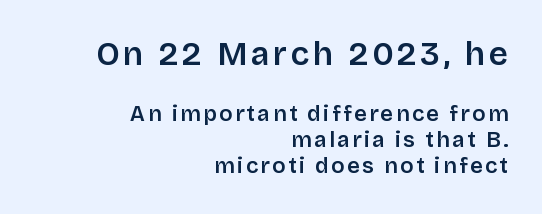
Has an underline been added? It has not. This sample is right-justified, so line beginnings fall wherever the words allow. In terms of posture, this sample is upright. Examine the stroke ends and you'll find no serifs. Each letter keeps its own natural width here, so spacing adapts to shape.
